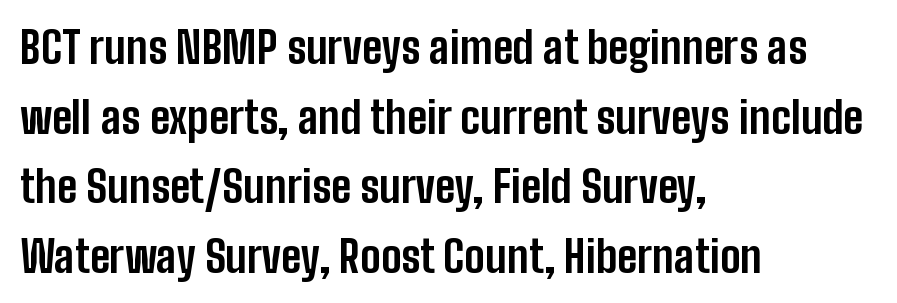
Upright lettering throughout. The rag falls on the right side of this text block. The type is set solid horizontally, with unmodified tracking. Successive baselines arrive at the customary interval.
